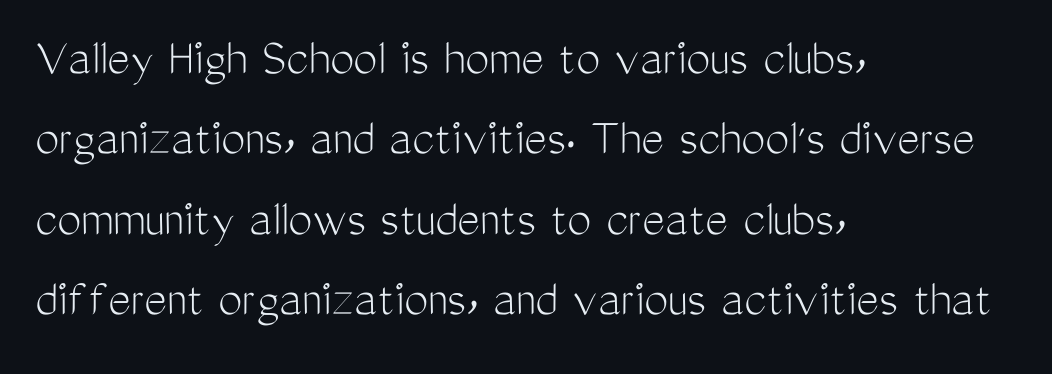
The image shows 54 px light, condensed sans-serif type, upright; set left-aligned, normal line spacing (1.49x), normal letter spacing, not underlined; medium stroke contrast and a medium x-height.
